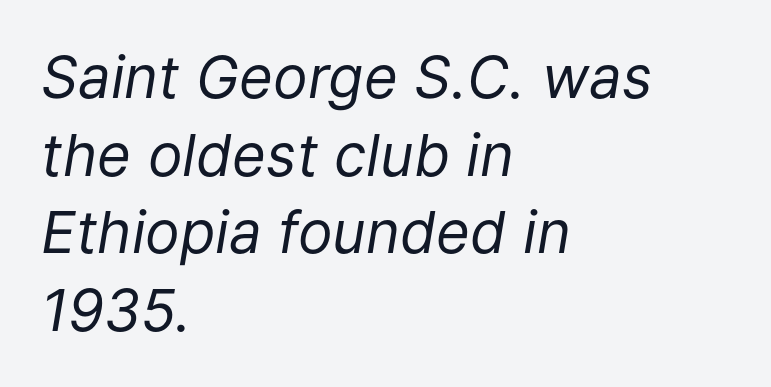
{"italic": "yes", "lean": "right", "slant_degrees": 9, "bold": "no", "weight": "regular", "width": "normal", "stroke_contrast": "low", "x_height": "medium", "monospaced": "no", "underline": "no", "align": "left", "line_spacing": "normal", "line_spacing_ratio": 1.34, "letter_spacing": "normal", "letter_spacing_em": 0.0, "glyph_px": 58}
